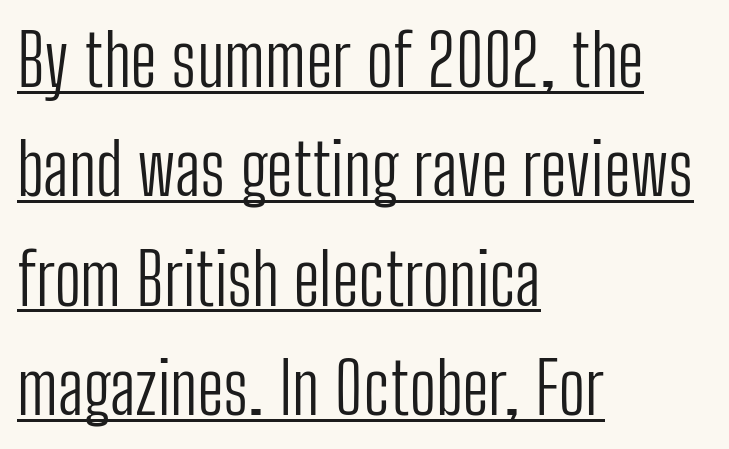
The image shows 71 px light, condensed sans-serif type, upright; set left-aligned, normal line spacing (1.54x), normal letter spacing, underlined; low stroke contrast and a medium x-height.
